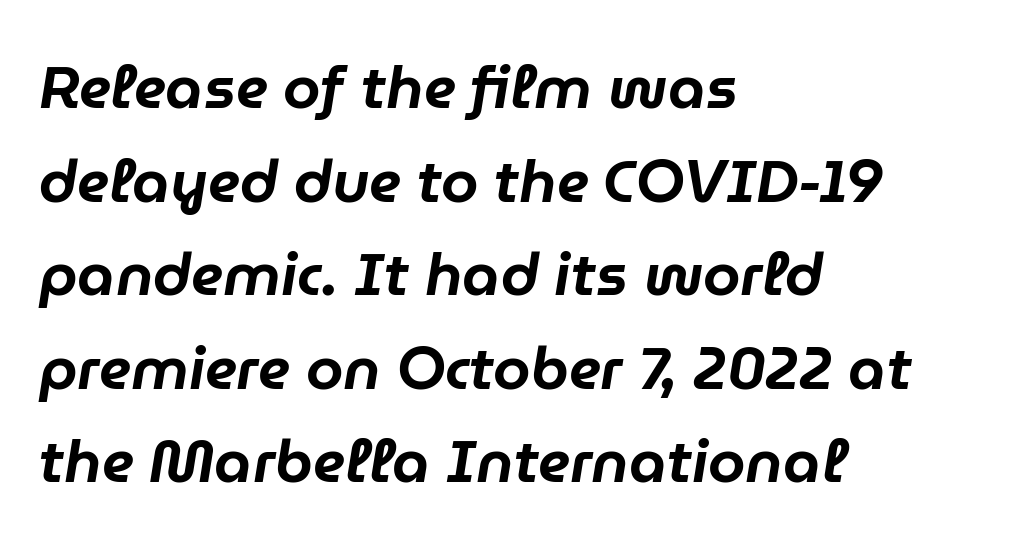
Q: Is the text italic (slanted)? A: Yes, it leans right by about 9 degrees.
Q: Is the text underlined? A: No.
Q: How is the paragraph aligned? A: Left-aligned.
Q: Is the spacing between letters normal or unusually wide? A: Normal.
Q: Is the spacing between lines tight, normal or loose? A: Normal.
Q: Width (condensed, normal, or wide)? A: Normal.
Q: Stroke contrast? A: Low.
Q: x-height? A: Medium.
Q: Monospaced? A: No.
